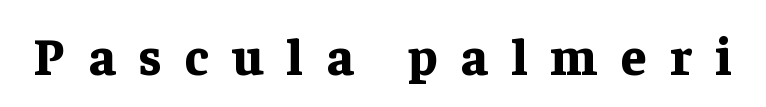
Q: Is the text bold? A: Yes.
Q: Is the text italic (slanted)? A: No, it is upright.
Q: Is the typeface a serif or a sans-serif typeface? A: Serif.
Q: Is the text underlined? A: No.
Q: Is the spacing between letters normal or unusually wide? A: Unusually wide.
Q: Width (condensed, normal, or wide)? A: Normal.
Q: Stroke contrast? A: Low.
Q: x-height? A: Medium.
Q: Monospaced? A: No.
